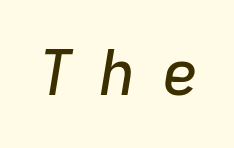
Looking at the ascenders, they clearly lean. Note the varied advance widths — an 'i' is clearly narrower than an 'm'. Words float on clear page, feet unadorned. What stands out about the letter spacing? Its width — letters are far apart.
